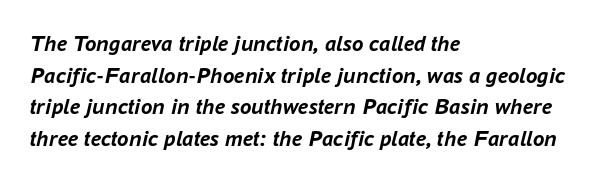
Quick note: underline off. These lines stack with their left ends in a neat column. The face used here has the dense, thick strokes of a bold. Compared with ordinary roman type, these characters are visibly tilted.
